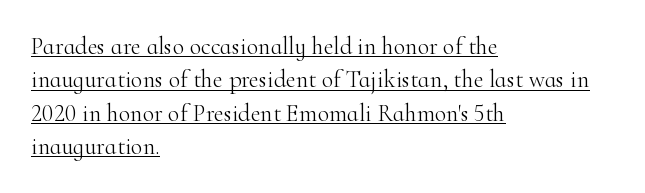
Q: Is the text bold? A: No.
Q: Is the text italic (slanted)? A: No, it is upright.
Q: Is the text underlined? A: Yes.
Q: How is the paragraph aligned? A: Left-aligned.
Q: Is the spacing between letters normal or unusually wide? A: Normal.
Q: Is the spacing between lines tight, normal or loose? A: Normal.
